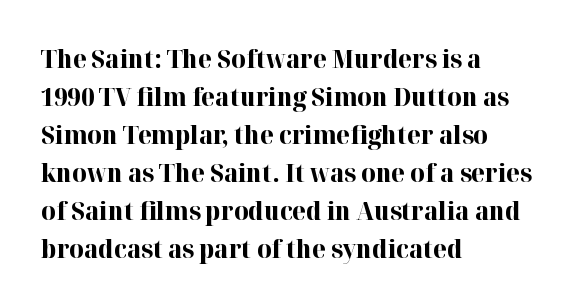
{"italic": "no", "bold": "yes", "underline": "no", "align": "left", "line_spacing": "normal", "line_spacing_ratio": 1.52, "letter_spacing": "normal", "letter_spacing_em": 0.0, "glyph_px": 25}
